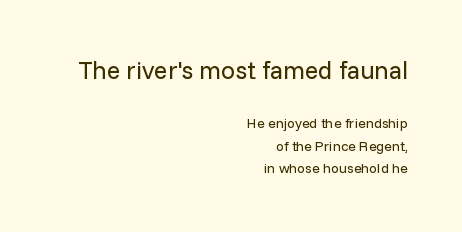
{"italic": "no", "bold": "no", "underline": "no", "align": "right", "line_spacing": "normal", "line_spacing_ratio": 1.61, "letter_spacing": "normal", "letter_spacing_em": 0.0, "larger_block": "first", "size_ratio": 1.79, "glyph_px": 25}
